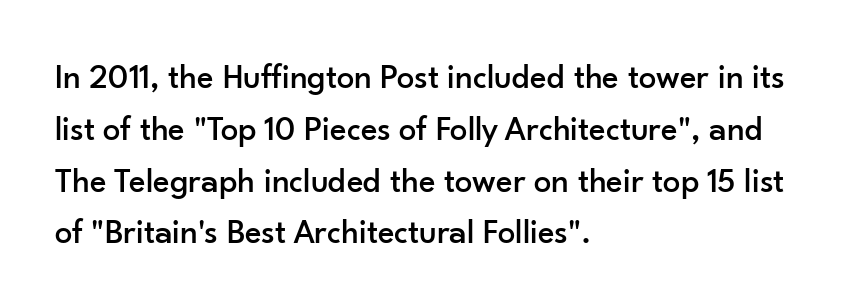
{"serif": "no", "italic": "no", "width": "normal", "stroke_contrast": "low", "x_height": "small", "monospaced": "no", "underline": "no", "align": "left", "line_spacing": "normal", "line_spacing_ratio": 1.48, "letter_spacing": "normal", "letter_spacing_em": 0.0, "glyph_px": 35}
